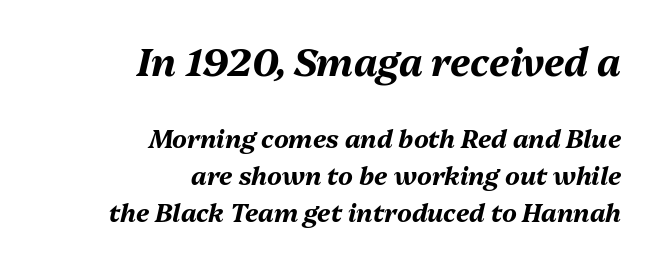
The letters are bold, with thick, heavy strokes. Caption: multi-line text, flush right, ragged left. Regular leading. Glyph-to-glyph distance matches everyday printed text. Spacing verdict: proportional, widths tailored to each character.
